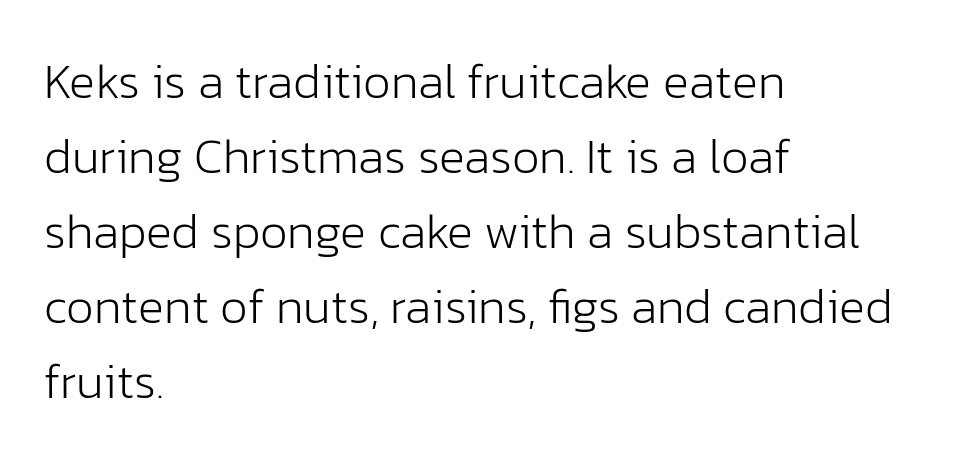
The vertical gap from one line to the next is medium. Descenders hang freely into open space. Every row of glyphs begins at an identical x-position on the left. Students, note that the glyphs here touch the page at normal intervals. Think of a printed novel: that variable character pitch is what you see here. This is the regular roman posture of the typeface.
